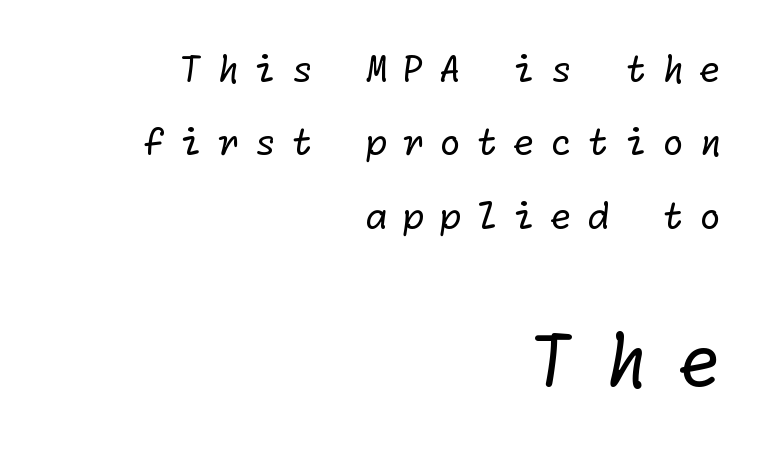
{"serif": "no", "bold": "no", "weight": "regular", "width": "normal", "stroke_contrast": "low", "x_height": "medium", "underline": "no", "align": "right", "line_spacing": "loose", "line_spacing_ratio": 2.04, "letter_spacing": "wide", "letter_spacing_em": 0.41, "larger_block": "second", "size_ratio": 1.97, "glyph_px": 71}
